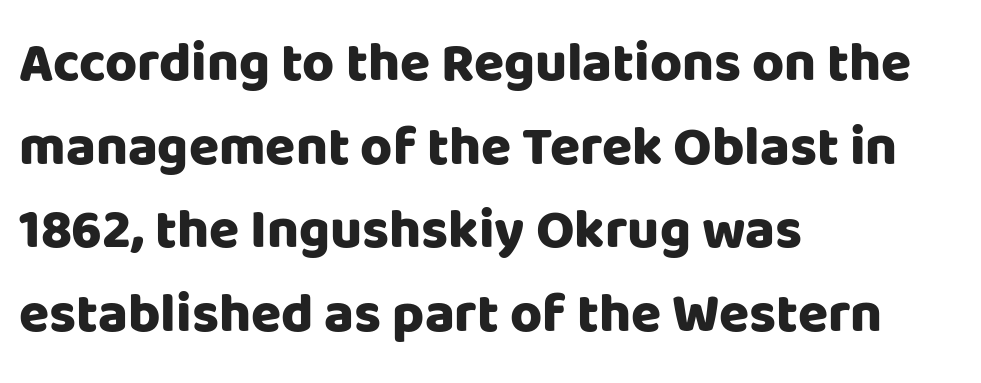
{"serif": "no", "italic": "no", "bold": "yes", "weight": "heavy", "width": "normal", "stroke_contrast": "low", "x_height": "large", "monospaced": "no", "underline": "no", "align": "left", "line_spacing": "normal", "line_spacing_ratio": 1.52, "letter_spacing": "normal", "letter_spacing_em": 0.0, "glyph_px": 55}
